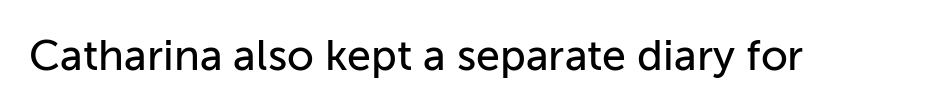
Q: Is the text italic (slanted)? A: No, it is upright.
Q: Is the typeface a serif or a sans-serif typeface? A: Sans-serif.
Q: Is the text underlined? A: No.
Q: Is the spacing between letters normal or unusually wide? A: Normal.
Q: Width (condensed, normal, or wide)? A: Normal.
Q: Stroke contrast? A: Low.
Q: x-height? A: Medium.
Q: Monospaced? A: No.
